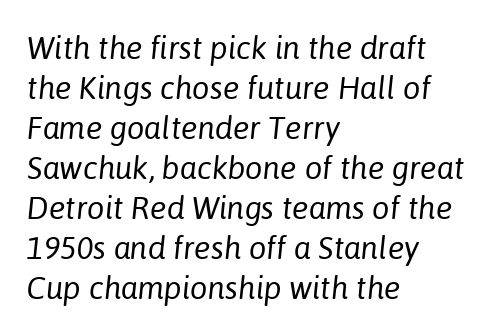
{"italic": "yes", "lean": "right", "slant_degrees": 6, "bold": "no", "weight": "regular", "width": "normal", "stroke_contrast": "low", "x_height": "medium", "monospaced": "no", "underline": "no", "align": "left", "line_spacing": "normal", "line_spacing_ratio": 1.29, "letter_spacing": "normal", "letter_spacing_em": 0.0, "glyph_px": 31}
